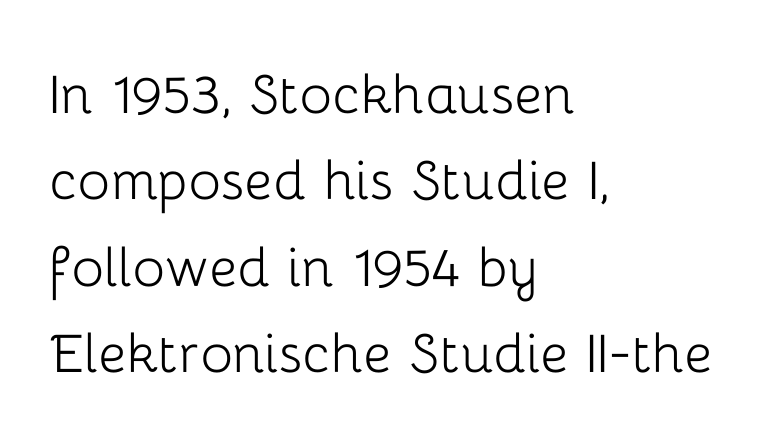
{"serif": "no", "italic": "no", "bold": "no", "weight": "light", "width": "normal", "stroke_contrast": "low", "x_height": "medium", "monospaced": "no", "underline": "no", "align": "left", "line_spacing": "normal", "line_spacing_ratio": 1.27, "letter_spacing": "normal", "letter_spacing_em": 0.0, "glyph_px": 68}
